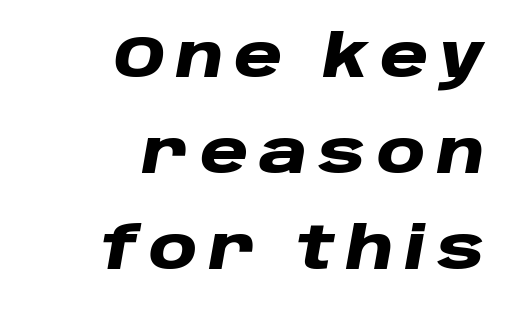
{"italic": "yes", "lean": "right", "slant_degrees": 10, "bold": "yes", "weight": "heavy", "width": "wide", "stroke_contrast": "low", "x_height": "large", "monospaced": "no", "underline": "no", "align": "right", "line_spacing": "normal", "line_spacing_ratio": 1.63, "glyph_px": 59}
